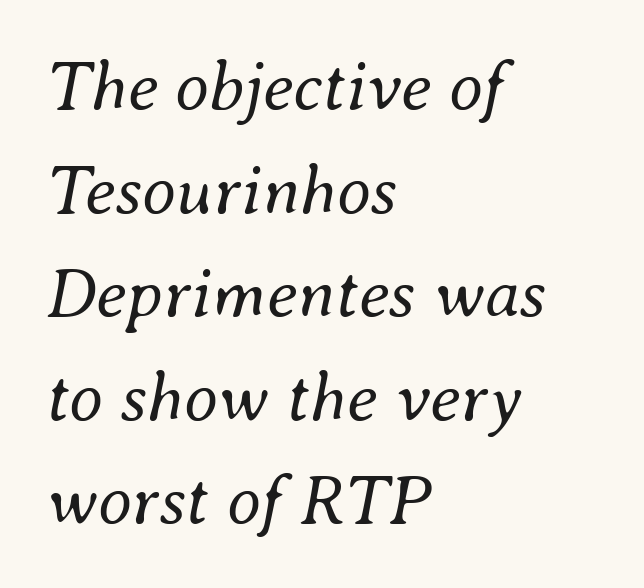
Q: Is the text bold? A: No.
Q: Is the text italic (slanted)? A: Yes, it leans right by about 8 degrees.
Q: Is the text underlined? A: No.
Q: How is the paragraph aligned? A: Left-aligned.
Q: Is the spacing between letters normal or unusually wide? A: Normal.
Q: Is the spacing between lines tight, normal or loose? A: Normal.
Q: Width (condensed, normal, or wide)? A: Normal.
Q: Stroke contrast? A: Medium.
Q: x-height? A: Small.
Q: Monospaced? A: No.
